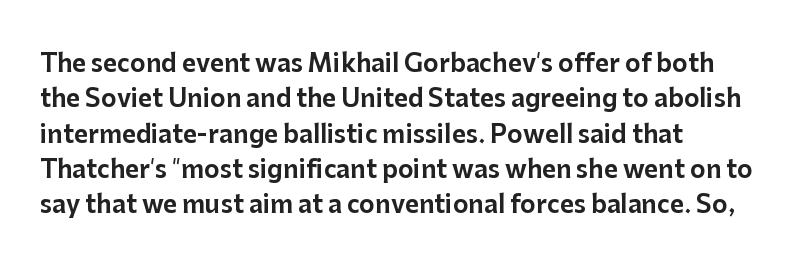
Q: Is the text italic (slanted)? A: No, it is upright.
Q: Is the text underlined? A: No.
Q: Is the spacing between letters normal or unusually wide? A: Normal.
Q: Is the spacing between lines tight, normal or loose? A: Normal.
